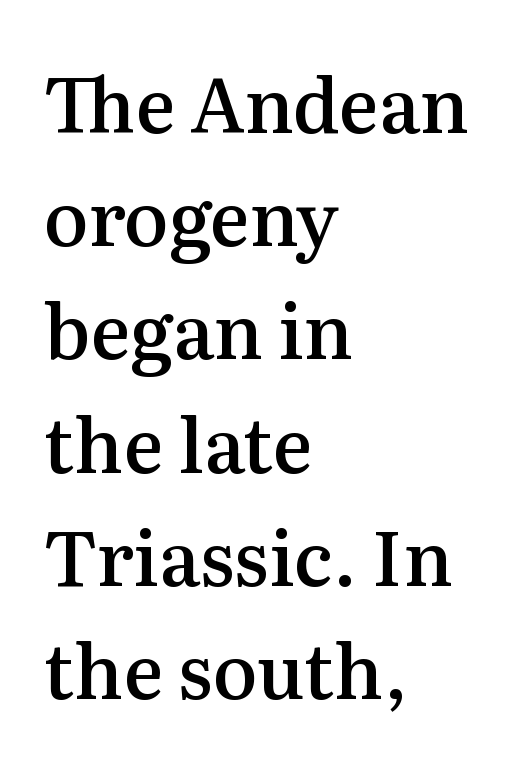
The image shows 75 px semibold serif type, upright; set left-aligned, normal line spacing (1.51x), normal letter spacing, not underlined; medium stroke contrast and a medium x-height.
